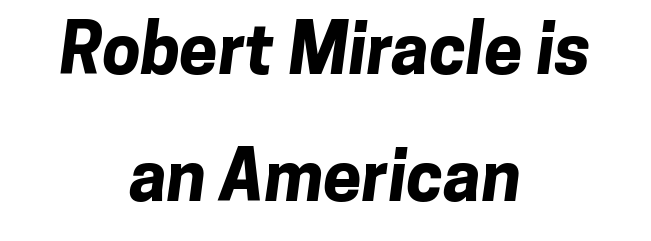
The image shows 69 px bold sans-serif type; set centered, line spacing 1.84x, normal letter spacing, not underlined; low stroke contrast and a medium x-height.
